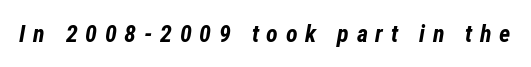
Q: Is the text bold? A: Yes.
Q: Is the text italic (slanted)? A: Yes, it leans right by about 12 degrees.
Q: Is the text underlined? A: No.
Q: Is the spacing between letters normal or unusually wide? A: Unusually wide.
